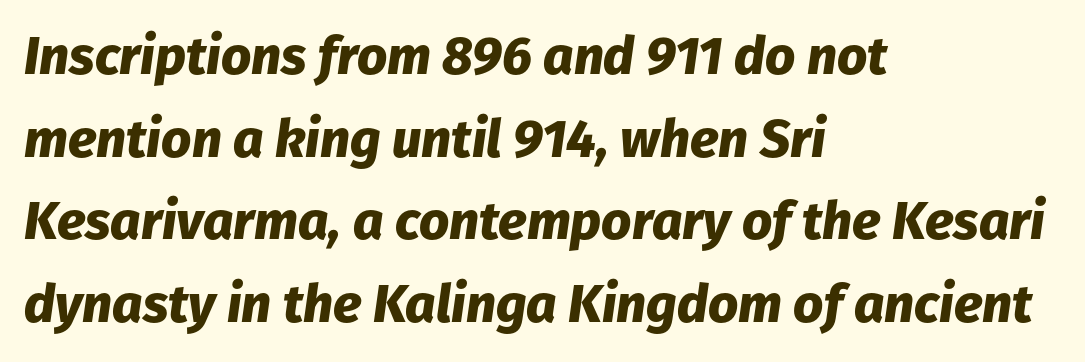
{"italic": "yes", "lean": "right", "slant_degrees": 8, "bold": "yes", "weight": "heavy", "width": "normal", "stroke_contrast": "low", "x_height": "medium", "monospaced": "no", "underline": "no", "align": "left", "line_spacing": "normal", "line_spacing_ratio": 1.56, "letter_spacing": "normal", "letter_spacing_em": 0.0, "glyph_px": 53}
